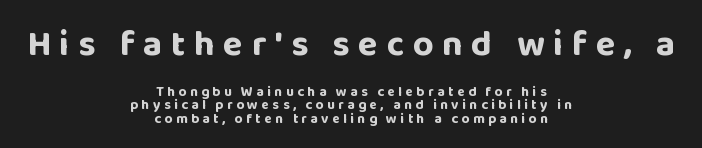
The image shows 36 px bold sans-serif type, upright; set centered, tight line spacing (0.97x), unusually wide letter spacing (+0.24 em), not underlined; the first (top) block is 2.57x larger; low stroke contrast and a large x-height.
